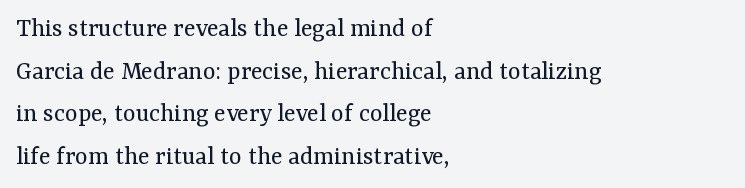
Q: Is the text bold? A: No.
Q: Is the text italic (slanted)? A: No, it is upright.
Q: Is the text underlined? A: No.
Q: How is the paragraph aligned? A: Left-aligned.
Q: Is the spacing between letters normal or unusually wide? A: Normal.
Q: Is the spacing between lines tight, normal or loose? A: Normal.
